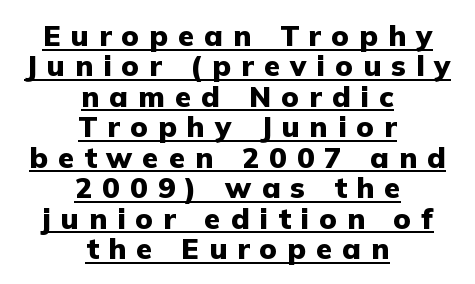
The image shows 29 px heavy sans-serif type, upright; set centered, tight line spacing (1.05x), unusually wide letter spacing (+0.35 em), underlined; low stroke contrast and a medium x-height.
